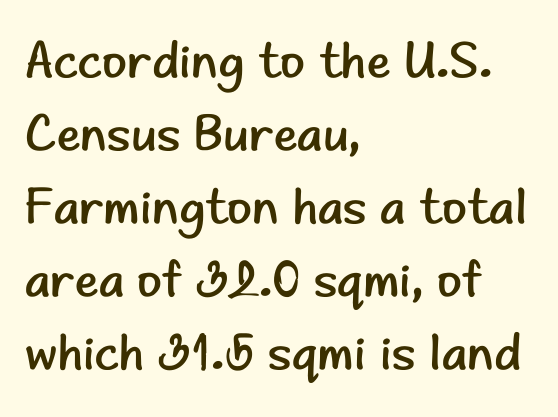
Q: Is the text bold? A: No.
Q: Is the text italic (slanted)? A: No, it is upright.
Q: Is the typeface a serif or a sans-serif typeface? A: Sans-serif.
Q: Is the text underlined? A: No.
Q: How is the paragraph aligned? A: Left-aligned.
Q: Is the spacing between letters normal or unusually wide? A: Normal.
Q: Is the spacing between lines tight, normal or loose? A: Normal.
Q: Width (condensed, normal, or wide)? A: Normal.
Q: Stroke contrast? A: Low.
Q: x-height? A: Small.
Q: Monospaced? A: No.
